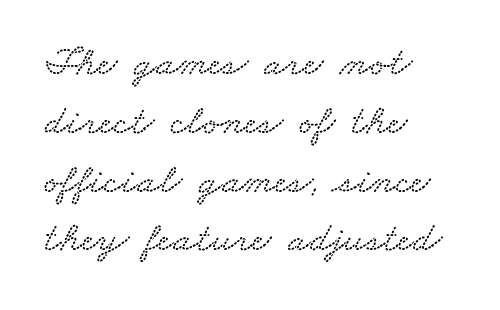
Q: Is the text underlined? A: No.
Q: How is the paragraph aligned? A: Left-aligned.
Q: Is the spacing between letters normal or unusually wide? A: Normal.
Q: Is the spacing between lines tight, normal or loose? A: Normal.
Q: Width (condensed, normal, or wide)? A: Wide.
Q: Stroke contrast? A: Low.
Q: x-height? A: Small.
Q: Monospaced? A: No.
